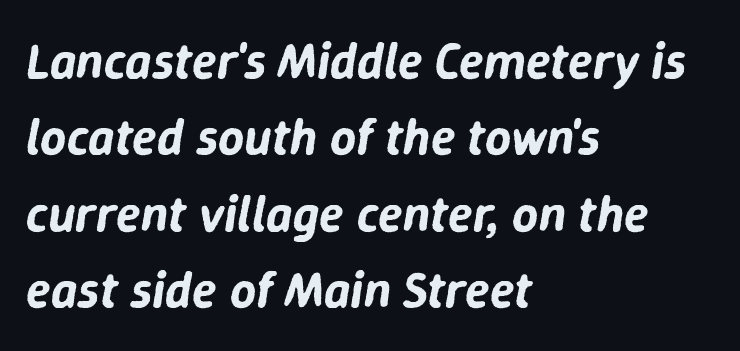
Q: Is the text italic (slanted)? A: Yes, it leans right by about 9 degrees.
Q: Is the text underlined? A: No.
Q: How is the paragraph aligned? A: Left-aligned.
Q: Is the spacing between letters normal or unusually wide? A: Normal.
Q: Is the spacing between lines tight, normal or loose? A: Normal.
Q: Width (condensed, normal, or wide)? A: Normal.
Q: Stroke contrast? A: Low.
Q: x-height? A: Medium.
Q: Monospaced? A: No.
